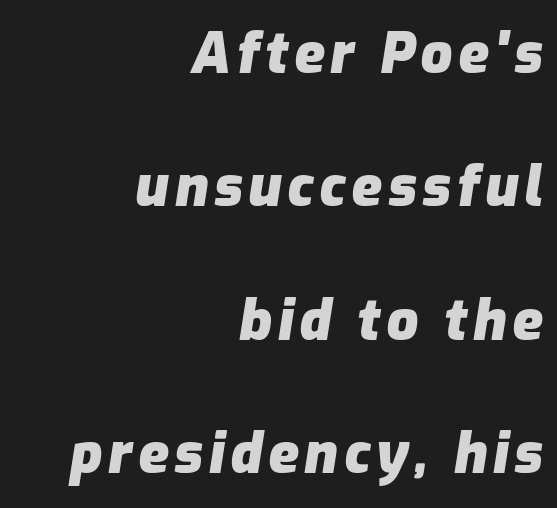
As a designer I'd log this as weight 700, bold. The letters are slanted; this is an italic face. Airy leading. Character widths vary here, with narrow letters taking less room than wide ones.
